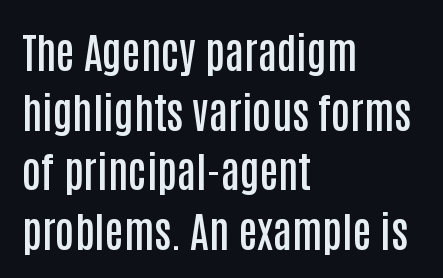
The image shows 42 px semibold, condensed sans-serif type, upright; set left-aligned, normal line spacing (1.42x), normal letter spacing, not underlined; low stroke contrast and a large x-height.
